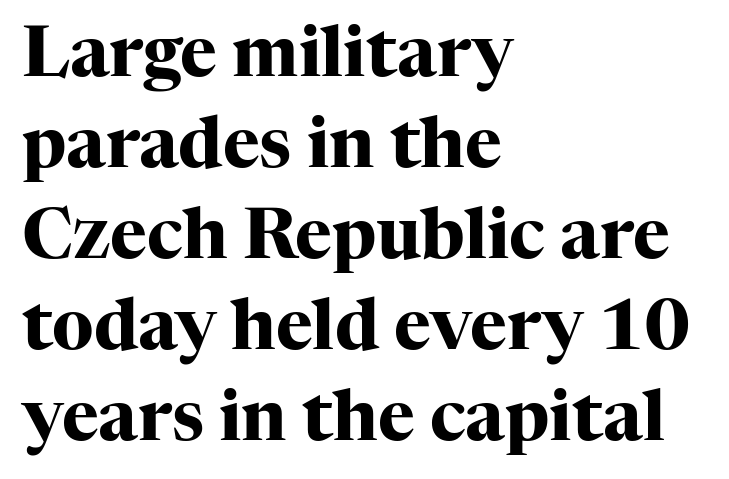
{"serif": "yes", "italic": "no", "bold": "yes", "weight": "heavy", "width": "normal", "stroke_contrast": "high", "x_height": "medium", "monospaced": "no", "underline": "no", "align": "left", "line_spacing": "normal", "line_spacing_ratio": 1.3, "letter_spacing": "normal", "letter_spacing_em": 0.0, "glyph_px": 70}
